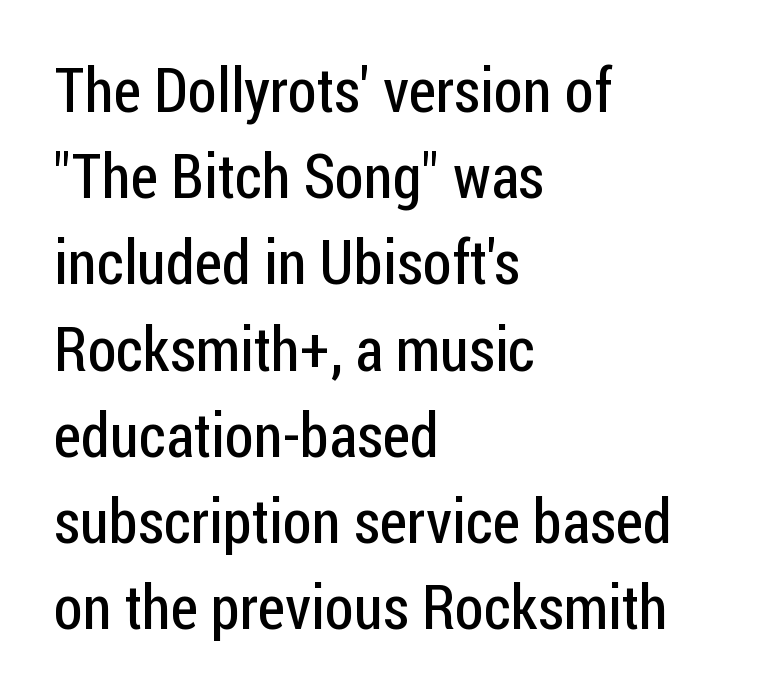
The weight would be labelled regular, book, light, or lighter still. Classification — sans serif. In terms of letterspacing, this is plain default setting. Does the copy run flush right? No — it runs flush left. The space directly below the letters is spotless. This sample has the flowing, uneven cadence of proportional lettering.
